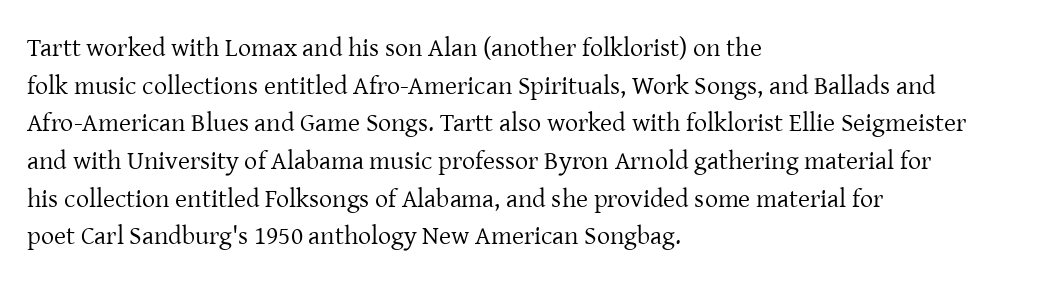
{"italic": "no", "bold": "no", "underline": "no", "align": "left", "line_spacing": "normal", "line_spacing_ratio": 1.45, "letter_spacing": "normal", "letter_spacing_em": 0.0, "glyph_px": 26}
